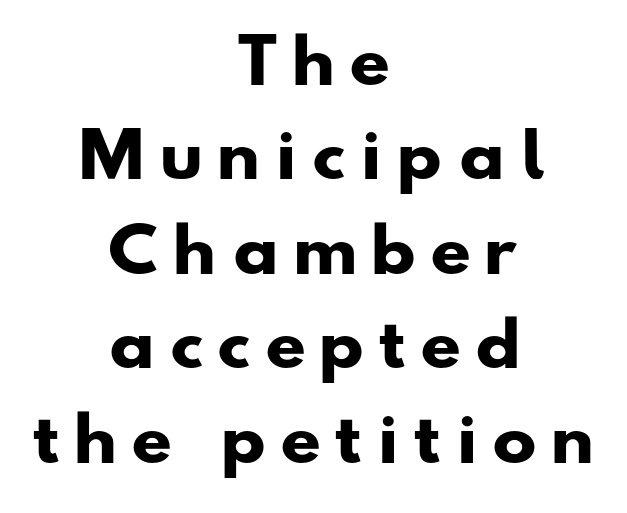
Think of a printed novel: that variable character pitch is what you see here. The letters carry no serifs — their stems end cleanly without finishing strokes. Underlining? Definitely not there. How heavy is the stroke? Heavy — this is a bold.
